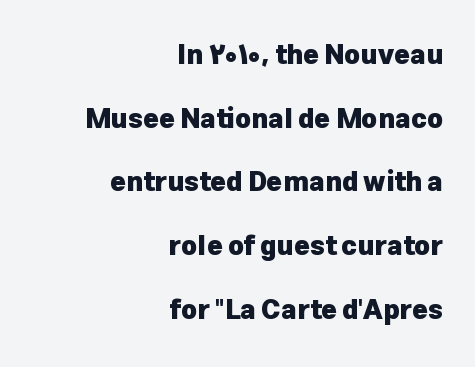
The image shows 27 px bold type, upright; set right-aligned, loose line spacing (2.36x), normal letter spacing, not underlined.
